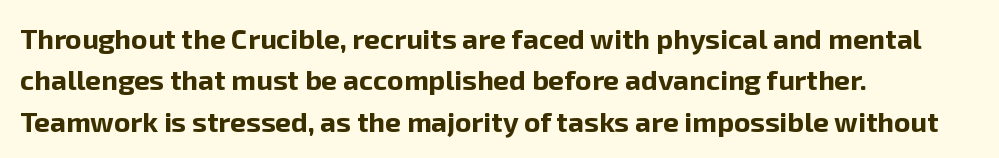
The rendering uses natural spacing where letterforms have individual widths. The leading is moderate, giving the passage an even texture. Does extra space separate the letters? No, they use regular spacing. The letters carry no serifs — their stems end cleanly without finishing strokes. Casual observation: everything's shoved over to the left. Tall strokes in this sample are plumb rather than angled.
